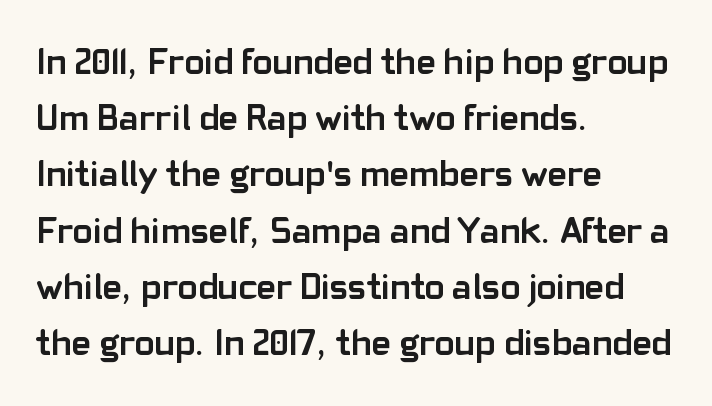
{"serif": "no", "italic": "no", "bold": "yes", "weight": "semibold", "width": "normal", "stroke_contrast": "low", "x_height": "medium", "monospaced": "no", "underline": "no", "align": "left", "line_spacing": "normal", "line_spacing_ratio": 1.52, "letter_spacing": "normal", "letter_spacing_em": 0.0, "glyph_px": 37}
